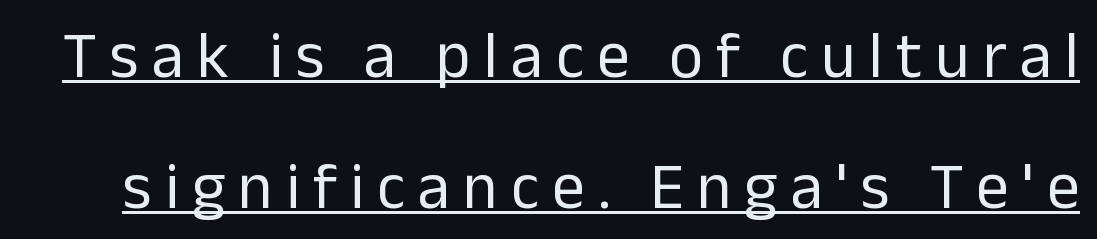
Q: Is the text bold? A: No.
Q: Is the text italic (slanted)? A: No, it is upright.
Q: Is the typeface a serif or a sans-serif typeface? A: Sans-serif.
Q: Is the text underlined? A: Yes.
Q: Is the spacing between letters normal or unusually wide? A: Unusually wide.
Q: Is the spacing between lines tight, normal or loose? A: Loose.
Q: Width (condensed, normal, or wide)? A: Normal.
Q: Stroke contrast? A: Low.
Q: x-height? A: Medium.
Q: Monospaced? A: No.
